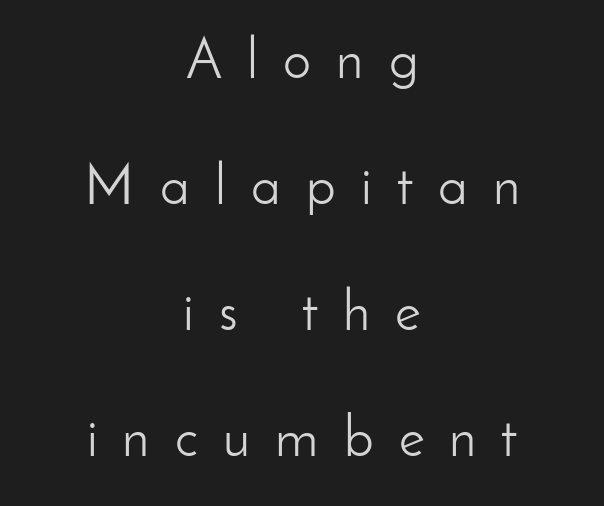
The image shows 56 px light sans-serif type, upright; set centered, loose line spacing (2.25x), unusually wide letter spacing (+0.45 em), not underlined; low stroke contrast and a small x-height.
